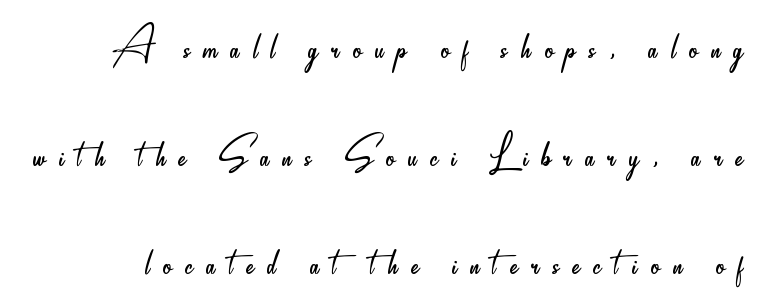
{"serif": "no", "bold": "no", "weight": "light", "width": "condensed", "stroke_contrast": "low", "x_height": "small", "monospaced": "no", "underline": "no", "line_spacing": "loose", "line_spacing_ratio": 1.96, "letter_spacing": "wide", "letter_spacing_em": 0.24, "glyph_px": 55}
